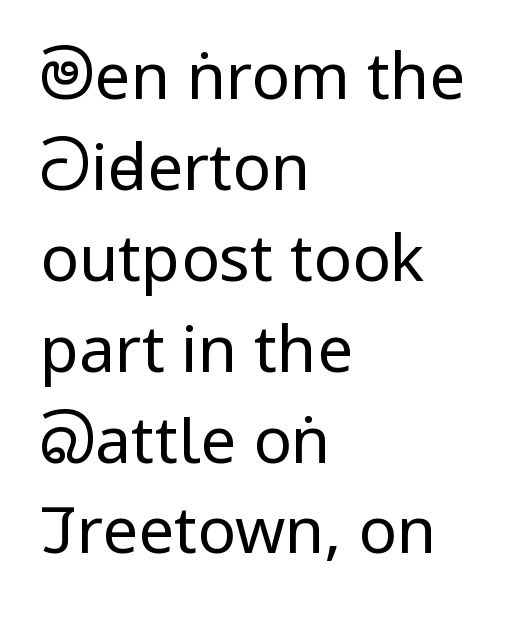
{"serif": "no", "italic": "no", "bold": "no", "weight": "regular", "width": "condensed", "stroke_contrast": "low", "x_height": "large", "monospaced": "no", "underline": "no", "align": "left", "line_spacing": "normal", "line_spacing_ratio": 1.42, "letter_spacing": "normal", "letter_spacing_em": 0.0, "glyph_px": 64}
